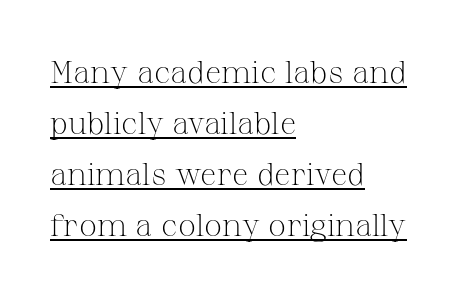
The setting favours the left margin, as ordinary paragraphs usually do. How would I describe the line gaps? Plain and ordinary. A typographer would call this underscored text. Think of a printed novel: that variable character pitch is what you see here. Default kerning and tracking; the words read as compact shapes. Vertical stems look standard width or narrower in stroke.
